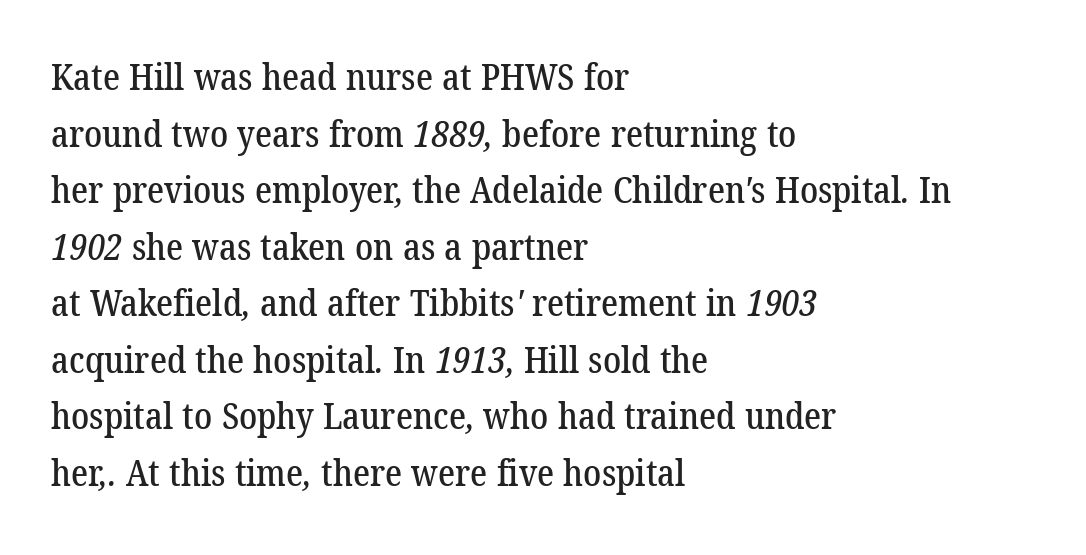
{"serif": "yes", "width": "normal", "stroke_contrast": "low", "x_height": "medium", "monospaced": "no", "underline": "no", "align": "left", "line_spacing": "normal", "line_spacing_ratio": 1.57, "letter_spacing": "normal", "letter_spacing_em": 0.0, "glyph_px": 36}
